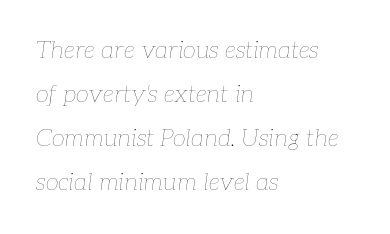
Q: Is the text bold? A: No.
Q: Is the text italic (slanted)? A: Yes, it leans right by about 7 degrees.
Q: Is the text underlined? A: No.
Q: How is the paragraph aligned? A: Left-aligned.
Q: Is the spacing between letters normal or unusually wide? A: Normal.
